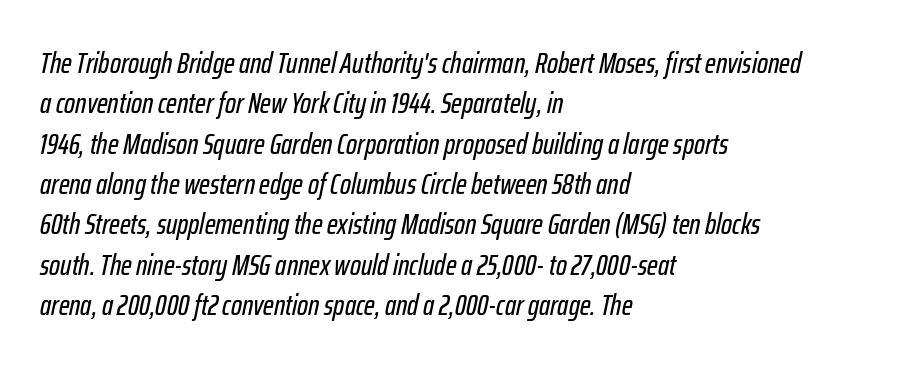
The image shows 29 px condensed type, italic (leaning right); set left-aligned, normal line spacing (1.39x), normal letter spacing, not underlined; low stroke contrast and a medium x-height.
